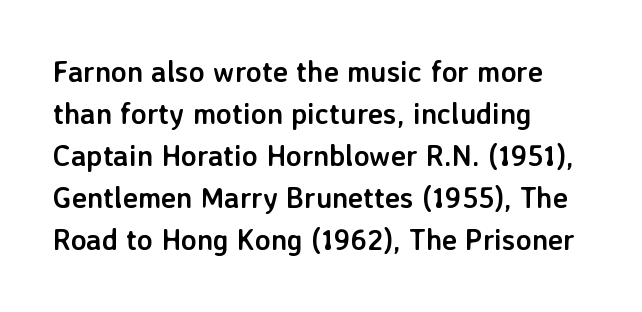
The image shows 29 px semibold sans-serif type, upright; set left-aligned, normal line spacing (1.45x), normal letter spacing, not underlined; low stroke contrast and a medium x-height.
